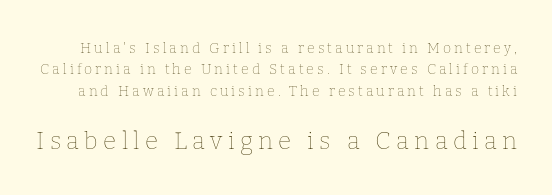
Q: Is the text bold? A: No.
Q: Is the text italic (slanted)? A: No, it is upright.
Q: Is the text underlined? A: No.
Q: Is the spacing between letters normal or unusually wide? A: Unusually wide.
Q: Is the spacing between lines tight, normal or loose? A: Normal.
Q: Which block of text is set in a larger size, the first (top) or the second (bottom)? A: The second (bottom) one.
